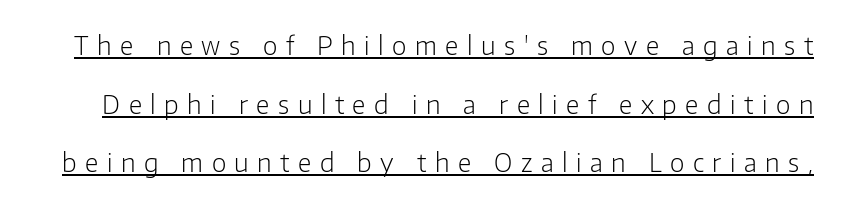
Airy leading. No italicization has been applied; the sample stays upright. Is the stroke heavy? The answer is a plain regular-or-lighter. The letters are spread apart with noticeably loose tracking.
